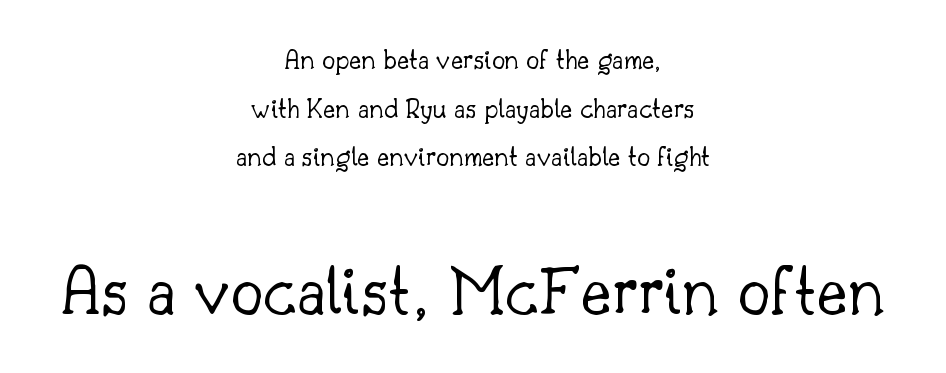
Q: Is the text bold? A: No.
Q: Is the text italic (slanted)? A: No, it is upright.
Q: Is the text underlined? A: No.
Q: How is the paragraph aligned? A: Centered.
Q: Is the spacing between letters normal or unusually wide? A: Normal.
Q: Is the spacing between lines tight, normal or loose? A: Normal.
Q: Which block of text is set in a larger size, the first (top) or the second (bottom)? A: The second (bottom) one.
Q: Width (condensed, normal, or wide)? A: Normal.
Q: Stroke contrast? A: Low.
Q: x-height? A: Small.
Q: Monospaced? A: No.
